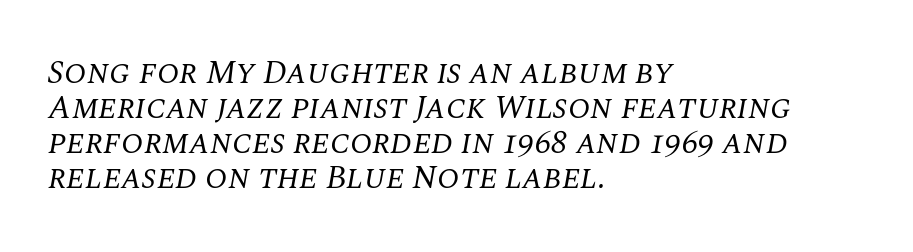
Q: Is the text bold? A: No.
Q: Is the text italic (slanted)? A: Yes, it leans right by about 10 degrees.
Q: Is the typeface a serif or a sans-serif typeface? A: Serif.
Q: Is the text underlined? A: No.
Q: How is the paragraph aligned? A: Left-aligned.
Q: Is the spacing between letters normal or unusually wide? A: Normal.
Q: Is the spacing between lines tight, normal or loose? A: Tight.
Q: Width (condensed, normal, or wide)? A: Normal.
Q: Stroke contrast? A: Medium.
Q: x-height? A: Large.
Q: Monospaced? A: No.
